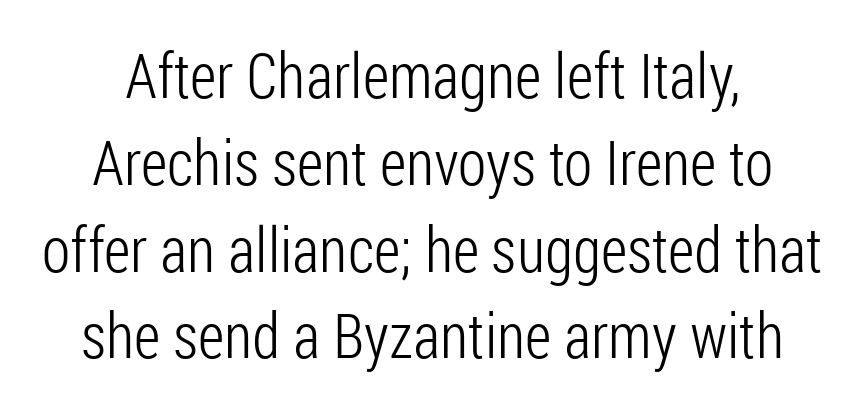
Examine the stroke ends and you'll find no serifs. This block has exactly the height ordinary leading produces. Is this a fixed-width face? No — the glyphs have proportional, varying widths. Characters remain perfectly vertical along every line. Letter spacing: default.
